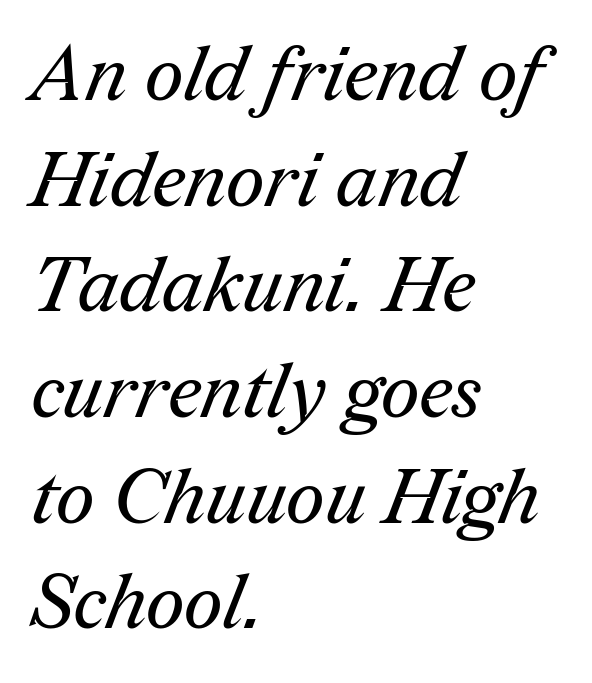
Each new line begins a customary step beneath the previous one. Unlike a clean sans, this face finishes its strokes with serifs. Typeset ragged right — the left edge is the straight one. Bold? No — there's no thickening of the strokes. You could not count columns in this text — the font is proportionally spaced. Quick note: underline off.
